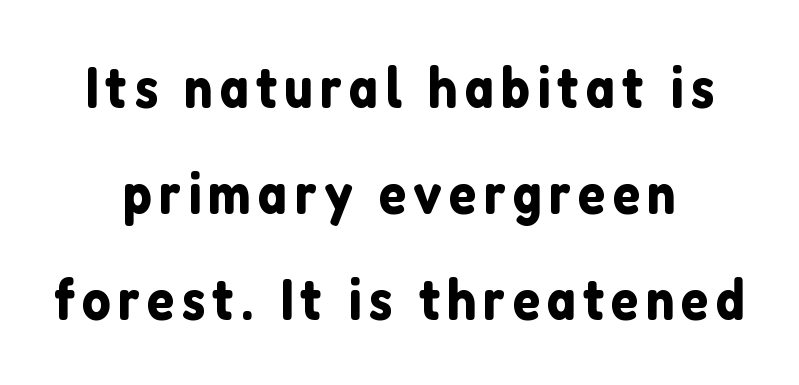
Q: Is the text italic (slanted)? A: No, it is upright.
Q: Is the typeface a serif or a sans-serif typeface? A: Sans-serif.
Q: Is the text underlined? A: No.
Q: How is the paragraph aligned? A: Centered.
Q: Width (condensed, normal, or wide)? A: Normal.
Q: Stroke contrast? A: Low.
Q: x-height? A: Medium.
Q: Monospaced? A: No.
